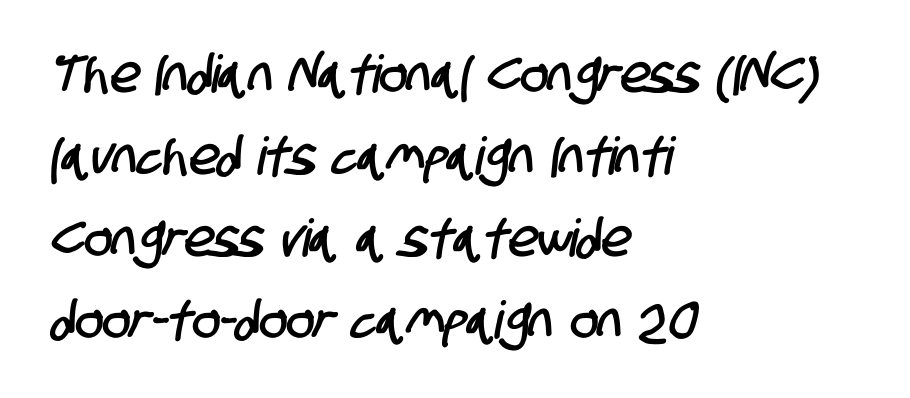
{"serif": "no", "width": "condensed", "stroke_contrast": "low", "x_height": "large", "monospaced": "no", "underline": "no", "align": "left", "line_spacing": "normal", "line_spacing_ratio": 1.58, "letter_spacing": "normal", "letter_spacing_em": 0.0, "glyph_px": 52}
